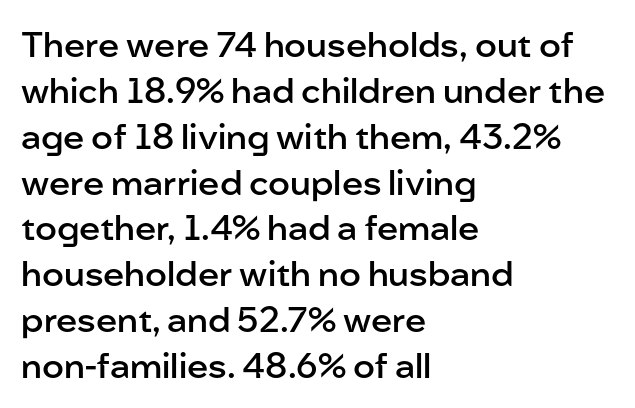
Which margin do the lines hug? The left one — the right edge is uneven. The passage shown has conventional tracking throughout. The letters stand straight up with perfectly vertical stems. As a designer I'd log this as weight 600, semibold. Spacing verdict: proportional, widths tailored to each character. The rows are spaced the way most documents space them.
